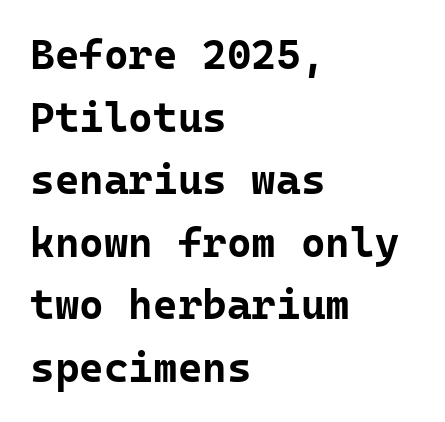
The image shows 42 px bold sans-serif type, upright, monospaced; set left-aligned, normal line spacing (1.49x), normal letter spacing, not underlined; low stroke contrast and a medium x-height.
